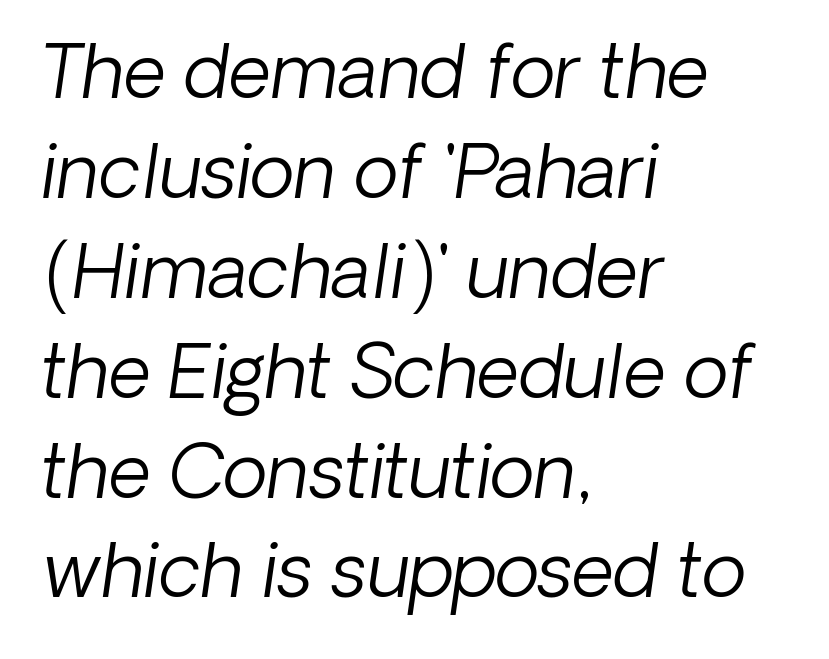
{"italic": "yes", "lean": "right", "slant_degrees": 8, "bold": "no", "weight": "light", "width": "normal", "stroke_contrast": "low", "x_height": "medium", "monospaced": "no", "underline": "no", "align": "left", "line_spacing": "normal", "line_spacing_ratio": 1.35, "letter_spacing": "normal", "letter_spacing_em": 0.0, "glyph_px": 74}
